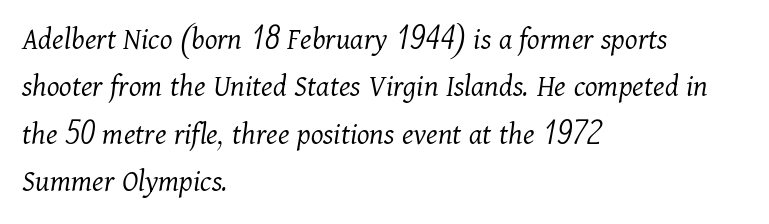
Q: Is the text bold? A: No.
Q: Is the text italic (slanted)? A: Yes, it leans right by about 11 degrees.
Q: Is the typeface a serif or a sans-serif typeface? A: Serif.
Q: Is the text underlined? A: No.
Q: How is the paragraph aligned? A: Left-aligned.
Q: Is the spacing between letters normal or unusually wide? A: Normal.
Q: Is the spacing between lines tight, normal or loose? A: Normal.
Q: Width (condensed, normal, or wide)? A: Normal.
Q: Stroke contrast? A: Medium.
Q: x-height? A: Medium.
Q: Monospaced? A: No.
